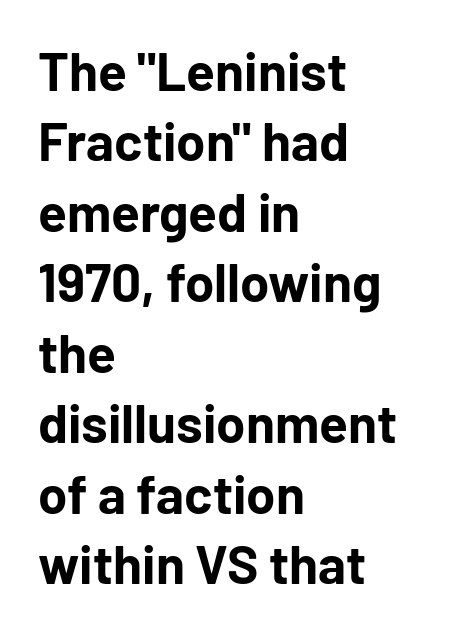
Q: Is the text bold? A: Yes.
Q: Is the text italic (slanted)? A: No, it is upright.
Q: Is the typeface a serif or a sans-serif typeface? A: Sans-serif.
Q: Is the text underlined? A: No.
Q: How is the paragraph aligned? A: Left-aligned.
Q: Is the spacing between letters normal or unusually wide? A: Normal.
Q: Is the spacing between lines tight, normal or loose? A: Normal.
Q: Width (condensed, normal, or wide)? A: Normal.
Q: Stroke contrast? A: Low.
Q: x-height? A: Medium.
Q: Monospaced? A: No.
